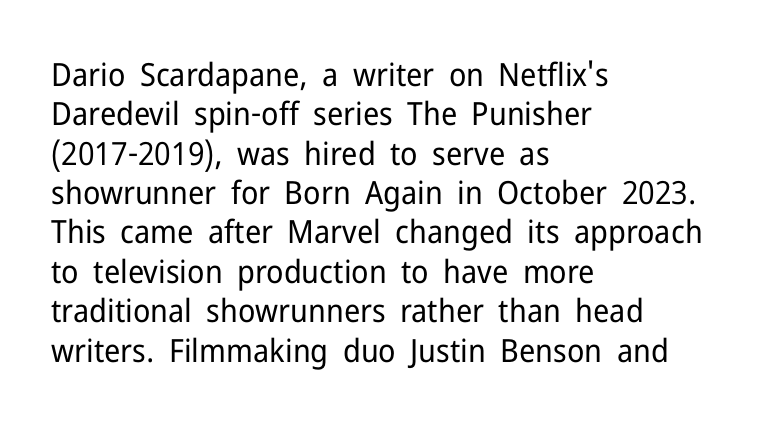
Nothing heavy about these letters — not bold at all. Each row of text sits above clean, open space. A student would call this left alignment; a typographer would say flush left, rag right. No feet cap the strokes, marking this as sans-serif type.
